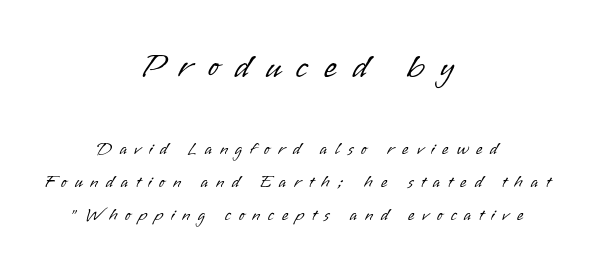
{"serif": "no", "bold": "no", "weight": "light", "width": "normal", "stroke_contrast": "low", "x_height": "small", "monospaced": "no", "underline": "no", "align": "center", "line_spacing": "loose", "line_spacing_ratio": 1.96, "letter_spacing": "wide", "letter_spacing_em": 0.46, "larger_block": "first", "size_ratio": 2.0, "glyph_px": 34}
